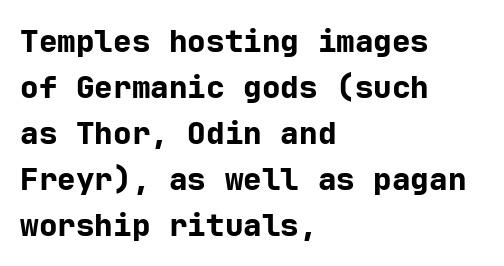
{"serif": "no", "italic": "no", "bold": "yes", "weight": "bold", "width": "normal", "stroke_contrast": "low", "x_height": "medium", "underline": "no", "align": "left", "line_spacing": "normal", "line_spacing_ratio": 1.48, "letter_spacing": "normal", "letter_spacing_em": 0.0, "glyph_px": 31}
